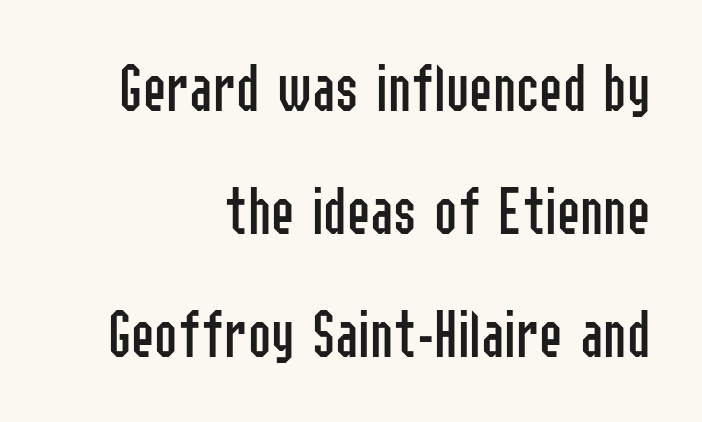
This is not heavy type; no bold has been used. Is this a fixed-width face? No — the glyphs have proportional, varying widths. How are the letters spaced? Ordinarily, with no added tracking. Does the copy run flush right? Yes — the right margin is perfectly even.
